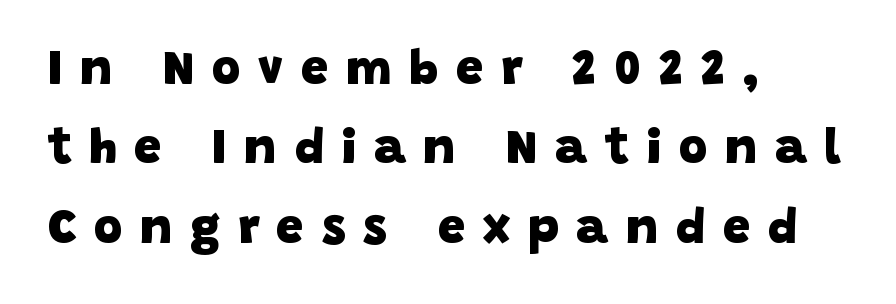
{"serif": "no", "bold": "yes", "weight": "heavy", "width": "normal", "stroke_contrast": "low", "x_height": "large", "monospaced": "no", "underline": "no", "align": "left", "line_spacing": "normal", "line_spacing_ratio": 1.62, "letter_spacing": "wide", "letter_spacing_em": 0.36, "glyph_px": 49}
